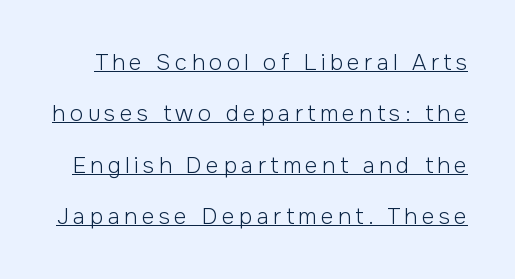
The image shows 22 px text type, upright; set loose line spacing (2.33x), unusually wide letter spacing (+0.2 em), underlined.
